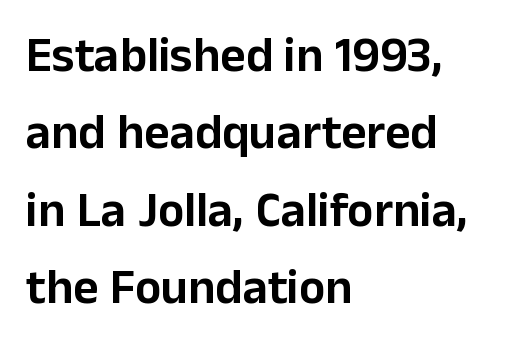
Successive baselines arrive at the customary interval. Spacing between characters is what you'd get straight out of the box. Any mark beneath the type? The region is blank. A typesetter would mark this as roman, not italic.
